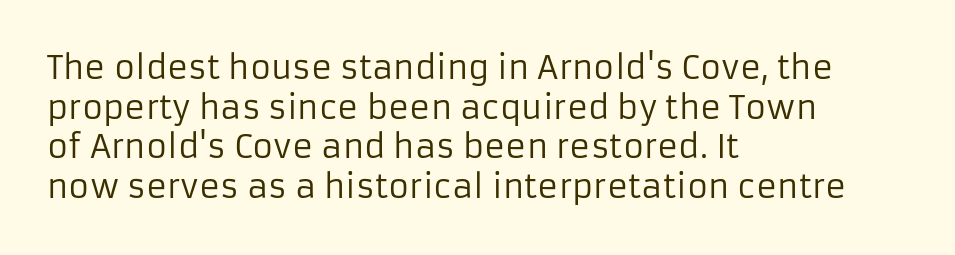
Heft: none added — not bold. A typesetter would mark this as roman, not italic. I'd call this a sans setting — the letters go barefoot. The paragraph has a hard left edge and a soft right edge.
